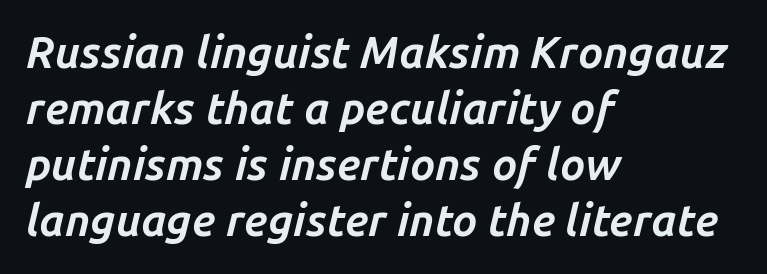
The image shows 44 px bold type, italic (leaning right); set left-aligned, normal line spacing (1.27x), normal letter spacing, not underlined; low stroke contrast and a medium x-height.
